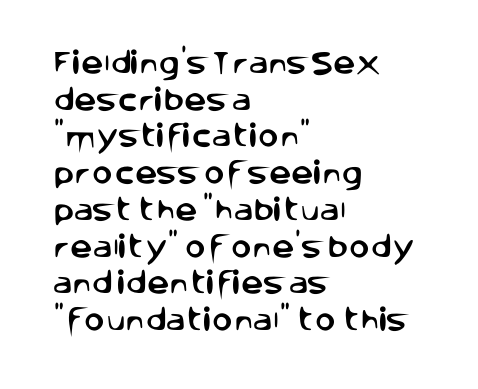
{"italic": "no", "underline": "no", "align": "left", "line_spacing": "normal", "line_spacing_ratio": 1.47, "letter_spacing": "normal", "letter_spacing_em": 0.0, "glyph_px": 25}
